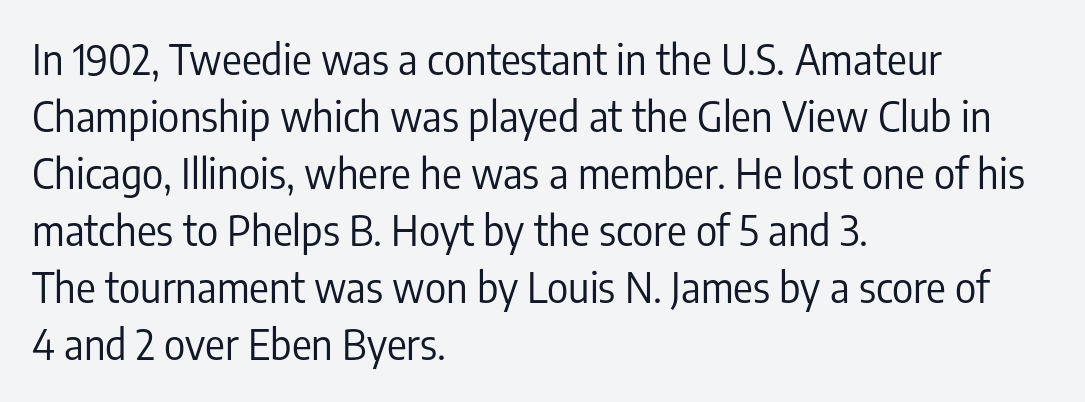
Q: Is the text bold? A: No.
Q: Is the text italic (slanted)? A: No, it is upright.
Q: Is the typeface a serif or a sans-serif typeface? A: Sans-serif.
Q: Is the text underlined? A: No.
Q: How is the paragraph aligned? A: Left-aligned.
Q: Is the spacing between letters normal or unusually wide? A: Normal.
Q: Is the spacing between lines tight, normal or loose? A: Normal.
Q: Width (condensed, normal, or wide)? A: Condensed.
Q: Stroke contrast? A: Low.
Q: x-height? A: Medium.
Q: Monospaced? A: No.
